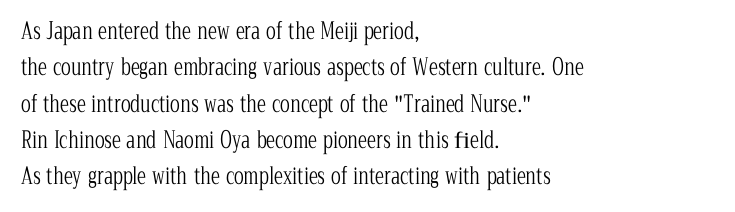
Q: Is the text bold? A: No.
Q: Is the text italic (slanted)? A: No, it is upright.
Q: Is the text underlined? A: No.
Q: How is the paragraph aligned? A: Left-aligned.
Q: Is the spacing between letters normal or unusually wide? A: Normal.
Q: Is the spacing between lines tight, normal or loose? A: Normal.
